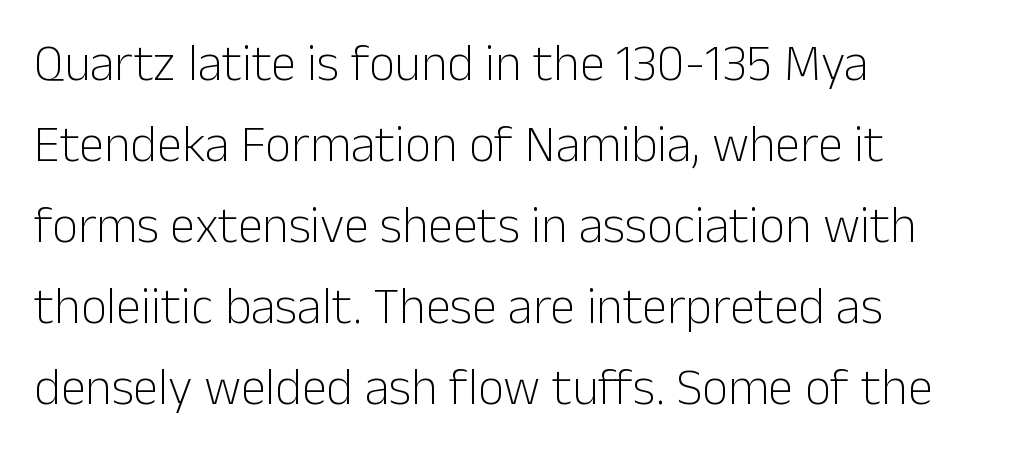
This sample is left-justified, so line endings fall wherever the words run out. Vertical stems look standard width or narrower in stroke. These lines are rendered in a variable-pitch font. Students, note that the glyphs here touch the page at normal intervals.
